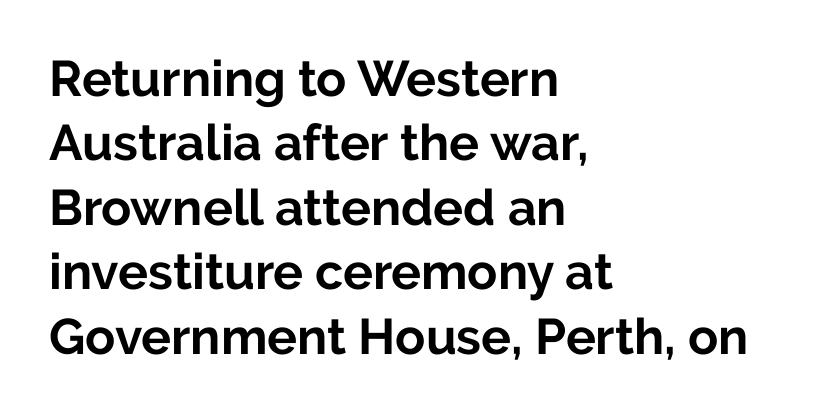
Q: Is the text bold? A: Yes.
Q: Is the text italic (slanted)? A: No, it is upright.
Q: Is the typeface a serif or a sans-serif typeface? A: Sans-serif.
Q: Is the text underlined? A: No.
Q: How is the paragraph aligned? A: Left-aligned.
Q: Is the spacing between letters normal or unusually wide? A: Normal.
Q: Is the spacing between lines tight, normal or loose? A: Normal.
Q: Width (condensed, normal, or wide)? A: Normal.
Q: Stroke contrast? A: Low.
Q: x-height? A: Medium.
Q: Monospaced? A: No.
